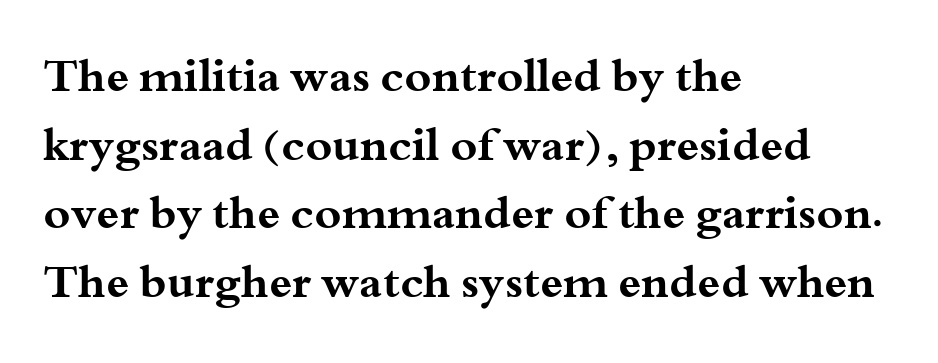
Q: Is the text bold? A: Yes.
Q: Is the text italic (slanted)? A: No, it is upright.
Q: Is the typeface a serif or a sans-serif typeface? A: Serif.
Q: Is the text underlined? A: No.
Q: How is the paragraph aligned? A: Left-aligned.
Q: Is the spacing between letters normal or unusually wide? A: Normal.
Q: Is the spacing between lines tight, normal or loose? A: Normal.
Q: Width (condensed, normal, or wide)? A: Wide.
Q: Stroke contrast? A: Medium.
Q: x-height? A: Small.
Q: Monospaced? A: No.
